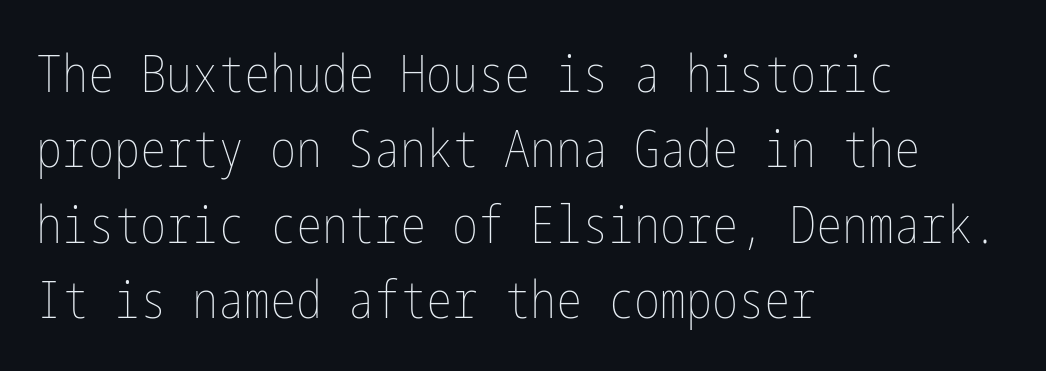
The image shows 52 px thin, condensed type, upright; set left-aligned, normal line spacing (1.45x), normal letter spacing, not underlined; low stroke contrast and a medium x-height.
